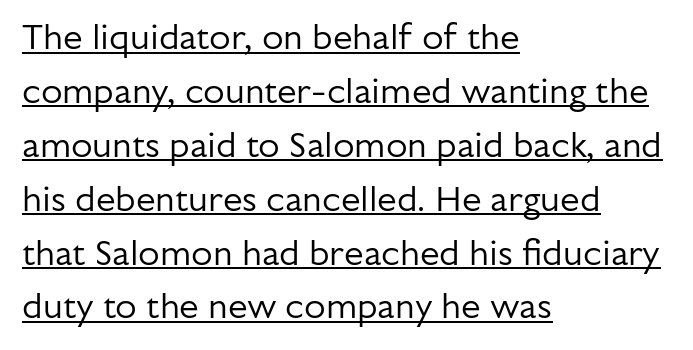
{"serif": "no", "italic": "no", "bold": "no", "weight": "regular", "width": "normal", "stroke_contrast": "low", "x_height": "medium", "monospaced": "no", "underline": "yes", "align": "left", "line_spacing": "normal", "line_spacing_ratio": 1.54, "letter_spacing": "normal", "letter_spacing_em": 0.0, "glyph_px": 35}
